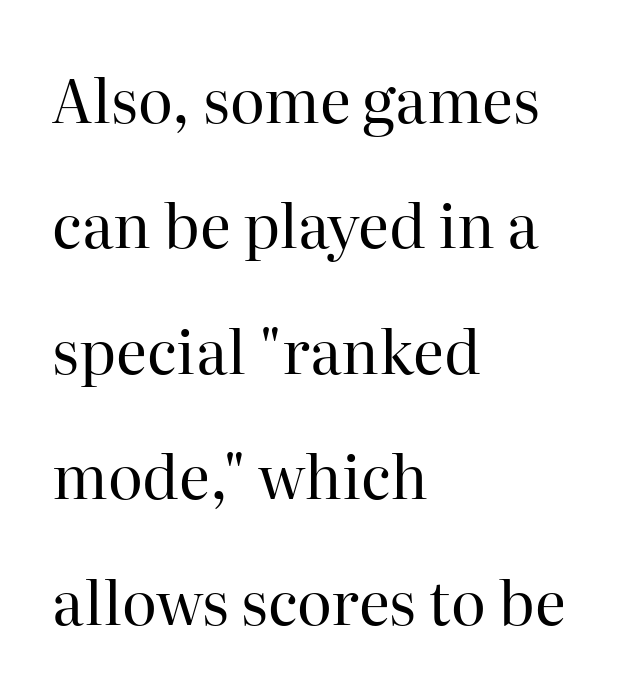
{"serif": "yes", "italic": "no", "bold": "no", "weight": "regular", "width": "normal", "stroke_contrast": "high", "x_height": "medium", "monospaced": "no", "underline": "no", "align": "left", "line_spacing": "loose", "line_spacing_ratio": 2.09, "letter_spacing": "normal", "letter_spacing_em": 0.0, "glyph_px": 60}
